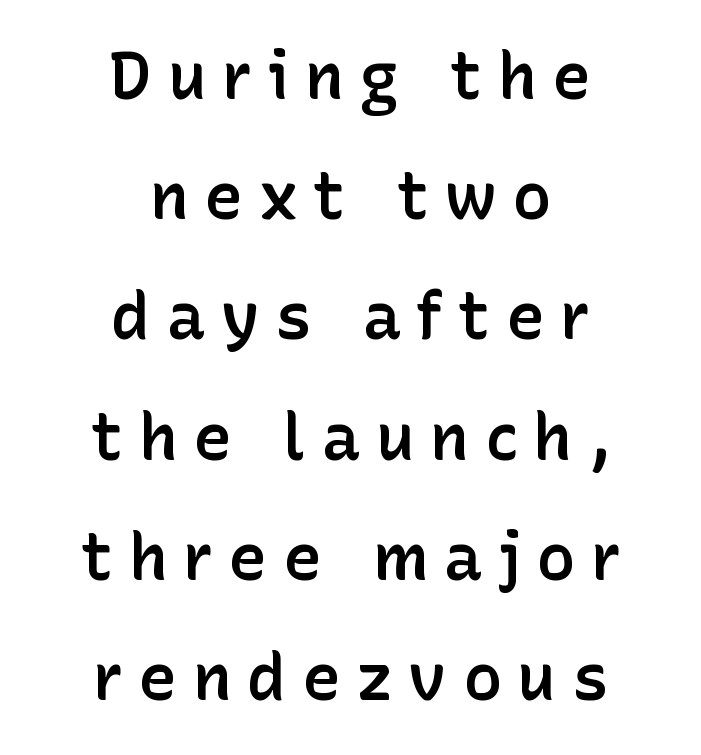
{"serif": "no", "italic": "no", "bold": "semi", "weight": "semibold", "width": "normal", "stroke_contrast": "low", "x_height": "medium", "monospaced": "no", "underline": "no", "align": "center", "line_spacing_ratio": 1.85, "letter_spacing": "wide", "letter_spacing_em": 0.24, "glyph_px": 65}
